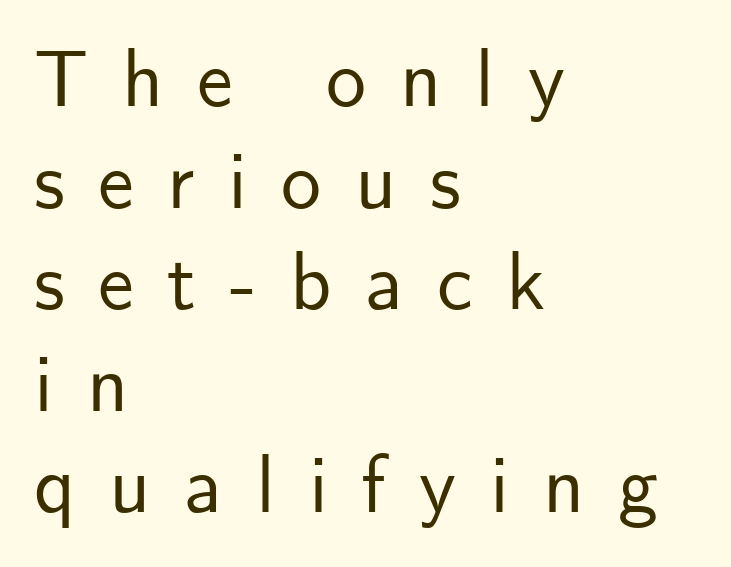
{"serif": "no", "italic": "no", "width": "normal", "stroke_contrast": "low", "x_height": "small", "monospaced": "no", "underline": "no", "align": "left", "line_spacing": "normal", "line_spacing_ratio": 1.27, "letter_spacing": "wide", "letter_spacing_em": 0.42, "glyph_px": 80}
